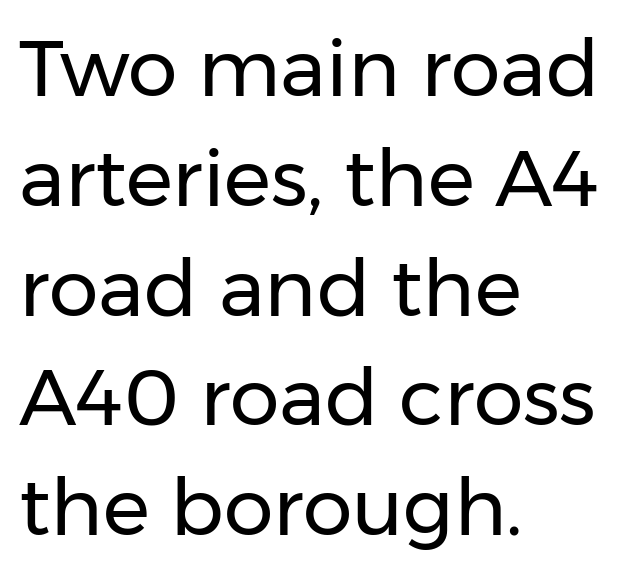
Q: Is the text bold? A: No.
Q: Is the text italic (slanted)? A: No, it is upright.
Q: Is the typeface a serif or a sans-serif typeface? A: Sans-serif.
Q: Is the text underlined? A: No.
Q: How is the paragraph aligned? A: Left-aligned.
Q: Is the spacing between letters normal or unusually wide? A: Normal.
Q: Is the spacing between lines tight, normal or loose? A: Normal.
Q: Width (condensed, normal, or wide)? A: Normal.
Q: Stroke contrast? A: Low.
Q: x-height? A: Medium.
Q: Monospaced? A: No.
